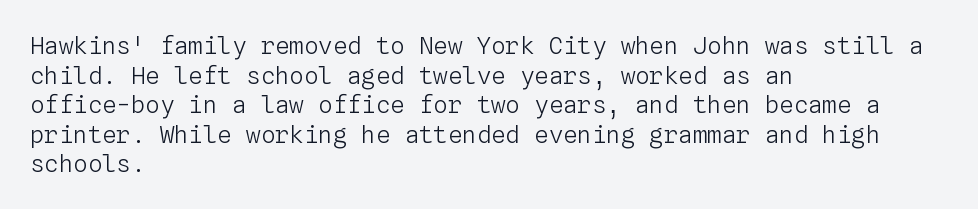
{"italic": "no", "bold": "no", "underline": "no", "align": "left", "line_spacing_ratio": 1.23, "letter_spacing": "normal", "letter_spacing_em": 0.0, "glyph_px": 24}
